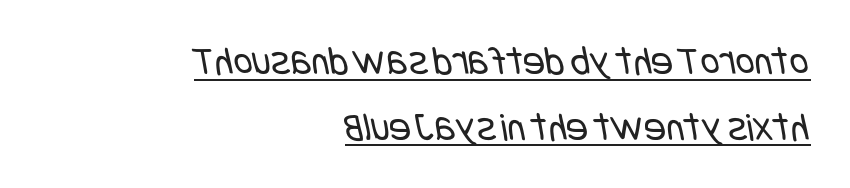
{"serif": "no", "bold": "no", "weight": "regular", "width": "condensed", "stroke_contrast": "low", "x_height": "large", "underline": "yes", "align": "right", "line_spacing": "normal", "line_spacing_ratio": 1.6, "letter_spacing": "normal", "letter_spacing_em": 0.0, "glyph_px": 41}
